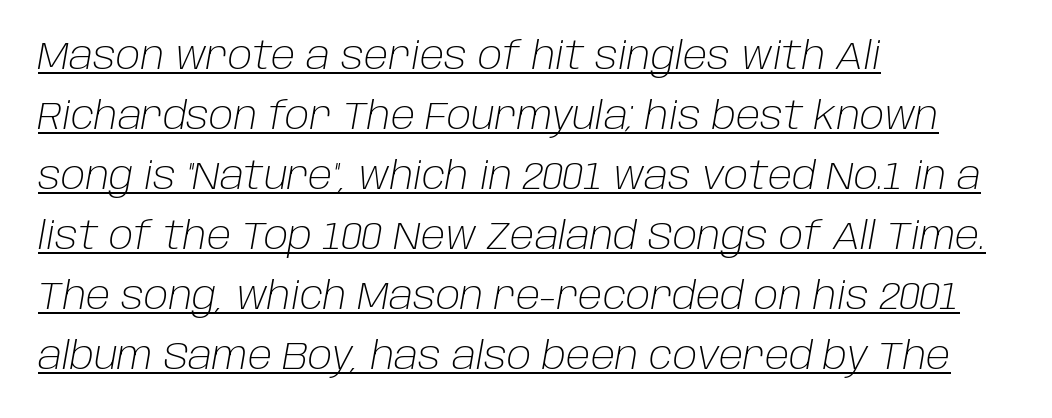
The image shows 38 px light type, italic (leaning right); set left-aligned, normal line spacing (1.58x), normal letter spacing, underlined; low stroke contrast and a large x-height.
